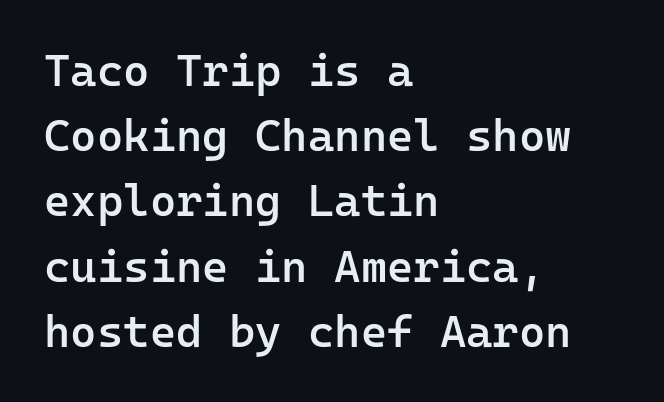
{"serif": "no", "italic": "no", "bold": "semi", "weight": "semibold", "width": "normal", "stroke_contrast": "low", "x_height": "medium", "monospaced": "yes", "underline": "no", "align": "left", "line_spacing": "normal", "line_spacing_ratio": 1.45, "letter_spacing": "normal", "letter_spacing_em": 0.0, "glyph_px": 45}
